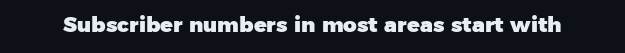
Q: Is the text bold? A: Yes.
Q: Is the text underlined? A: No.
Q: Is the spacing between letters normal or unusually wide? A: Normal.
